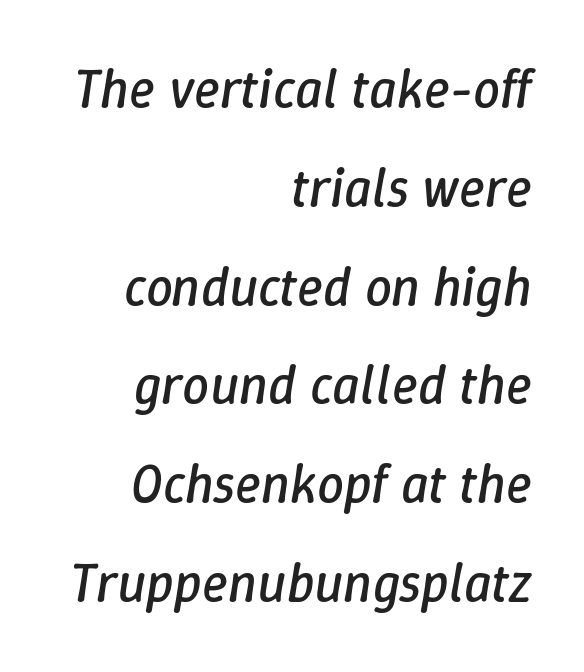
Visually the block forms a straight wall on the right and a jagged coastline on the left. The string is rendered with underlining switched off. Stem width sits at or under what a default text font uses. No extra tracking has been applied to these lines.
